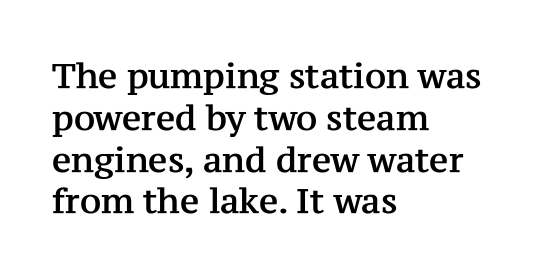
The specimen omits any rule beneath the text block's lines. Designer's note — italics off, roman on. Letterform terminals end in serifs throughout the passage. Spacing verdict: proportional, widths tailored to each character.
